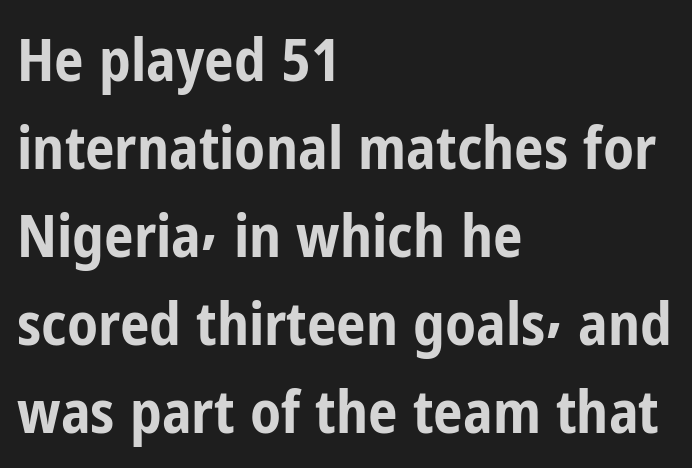
Anything drawn beneath the words? Only blank space. Every character sits straight up, as roman type does. Leftover space on each line is placed entirely after the last word. Whoever set this chose a conventional vertical rhythm.
